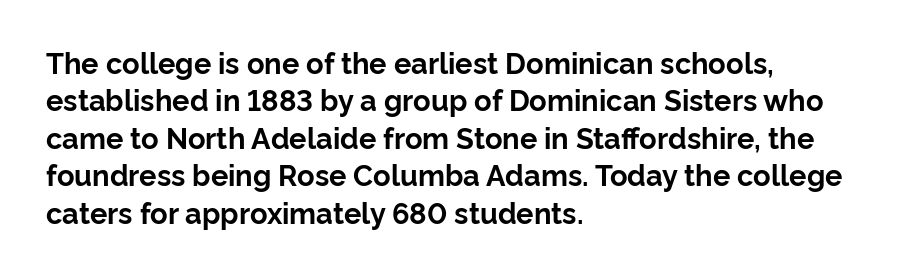
Q: Is the text bold? A: Yes.
Q: Is the text italic (slanted)? A: No, it is upright.
Q: Is the typeface a serif or a sans-serif typeface? A: Sans-serif.
Q: Is the text underlined? A: No.
Q: How is the paragraph aligned? A: Left-aligned.
Q: Is the spacing between letters normal or unusually wide? A: Normal.
Q: Is the spacing between lines tight, normal or loose? A: Normal.
Q: Width (condensed, normal, or wide)? A: Normal.
Q: Stroke contrast? A: Low.
Q: x-height? A: Medium.
Q: Monospaced? A: No.
